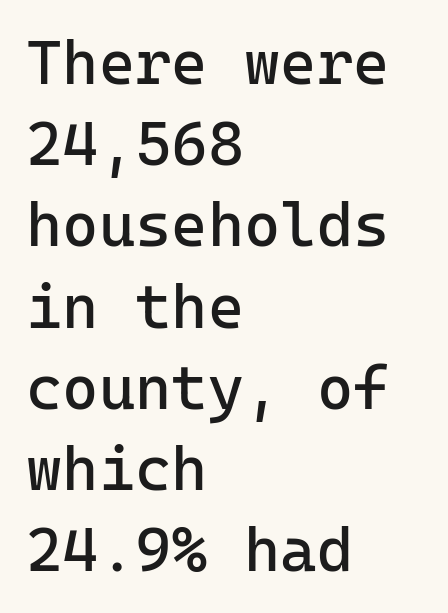
Style check: upright. The glyphs are unaccompanied by any horizontal stroke below them. What's the leading like? Ordinary, nothing unusual. Check where the strokes stop: nothing finishes them off — pure sans.
